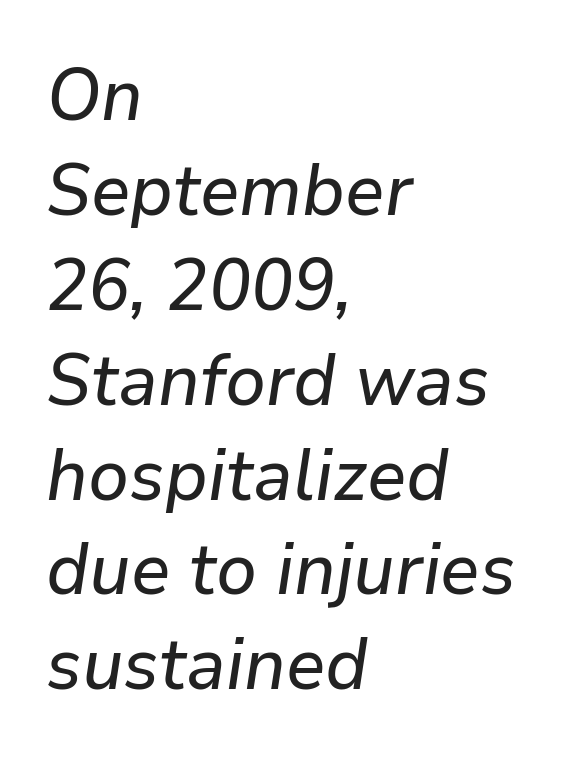
There's an unmistakable incline to the writing here. Descender tails drop into unmarked territory. One glance says typical: line gaps are just what's usual. Spacing verdict: proportional, widths tailored to each character. The text block is weighted toward the left margin, trailing off unevenly rightward.
